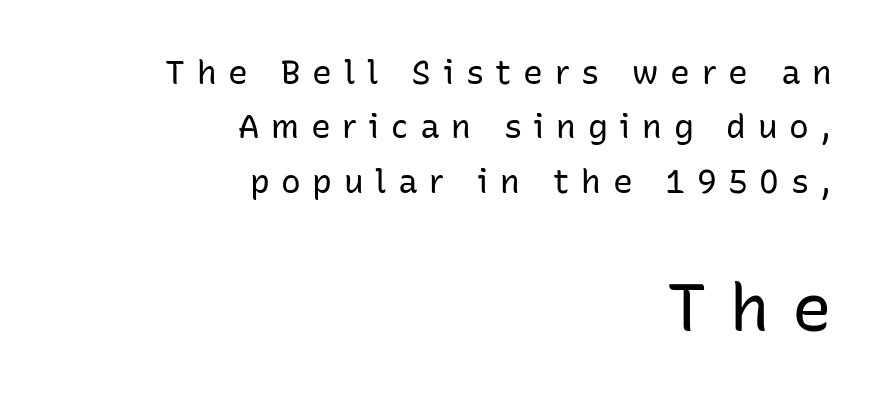
Q: Is the text bold? A: No.
Q: Is the text italic (slanted)? A: No, it is upright.
Q: Is the typeface a serif or a sans-serif typeface? A: Sans-serif.
Q: Is the text underlined? A: No.
Q: How is the paragraph aligned? A: Right-aligned.
Q: Is the spacing between letters normal or unusually wide? A: Unusually wide.
Q: Is the spacing between lines tight, normal or loose? A: Normal.
Q: Which block of text is set in a larger size, the first (top) or the second (bottom)? A: The second (bottom) one.
Q: Width (condensed, normal, or wide)? A: Normal.
Q: Stroke contrast? A: Low.
Q: x-height? A: Medium.
Q: Monospaced? A: No.
